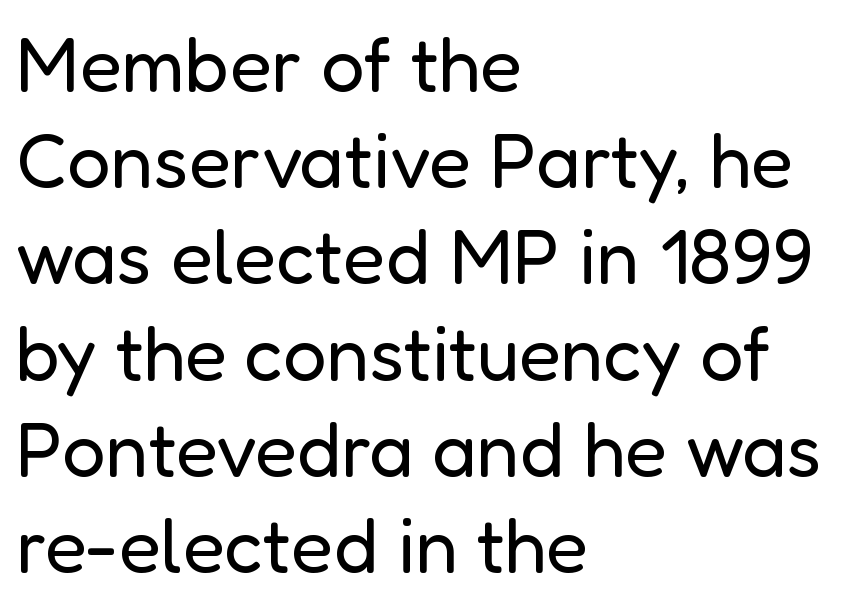
{"serif": "no", "italic": "no", "bold": "no", "weight": "regular", "width": "normal", "stroke_contrast": "low", "x_height": "medium", "monospaced": "no", "underline": "no", "align": "left", "line_spacing": "normal", "line_spacing_ratio": 1.25, "letter_spacing": "normal", "letter_spacing_em": 0.0, "glyph_px": 77}
